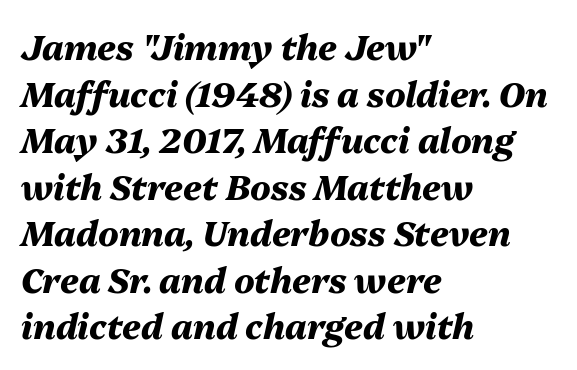
The letterforms sit shoulder to shoulder at normal distance. This sample has the flowing, uneven cadence of proportional lettering. The characters look thick and weighty, a clear bold. In terms of leading, this rendering sits right in the middle. This sample uses an oblique cut, with every glyph tilted off the vertical.
